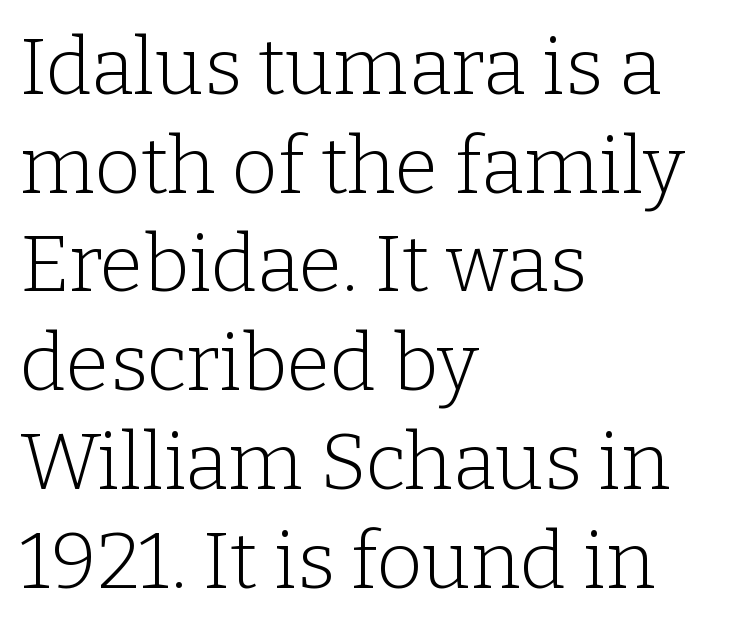
Short and long lines alike share a common starting point at left. One glance says typical: line gaps are just what's usual. The face used here is seriffed, in the tradition of book romans. The letterforms sit at book weight or below. Short note: letters normally spaced.
